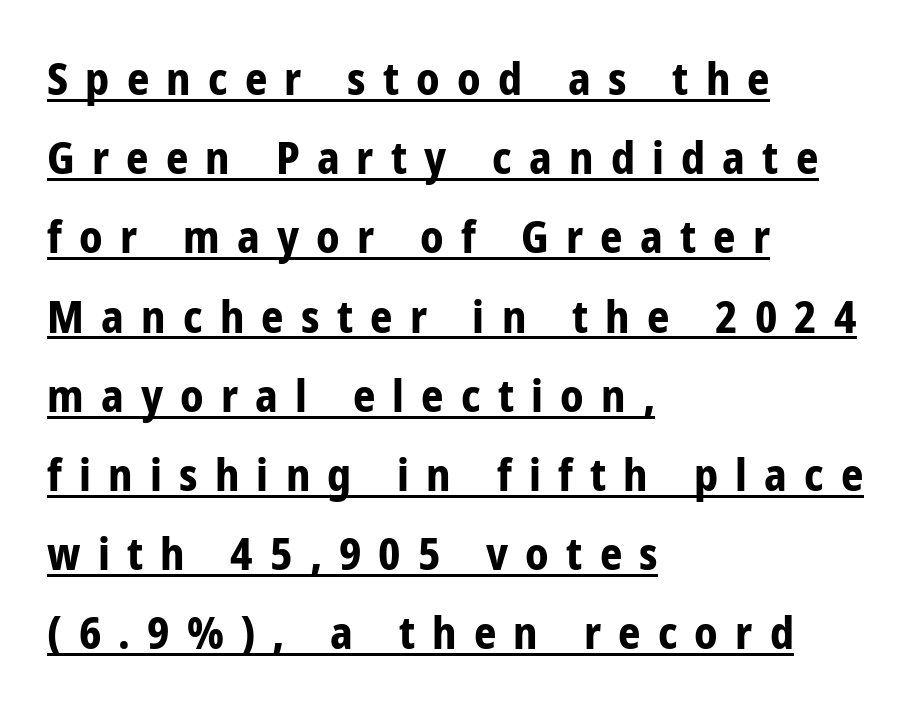
Spacing verdict: proportional, widths tailored to each character. To sum up the face: it is a sans, with no serifs. Is there any slant? The stems are plumb. Is there an underline? Yes — a line sits under the letters. The lines in this sample share a left origin and differ only in where they stop. Substantial extra tracking has been applied to these lines.
